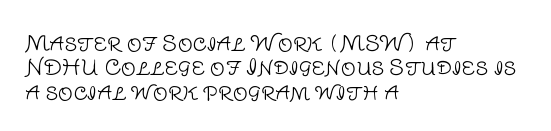
The passage is arranged the way most books set body copy — flush left. The passage shown is not bold in any degree. Type without underlining. There is no visible air inserted between adjacent glyphs.
